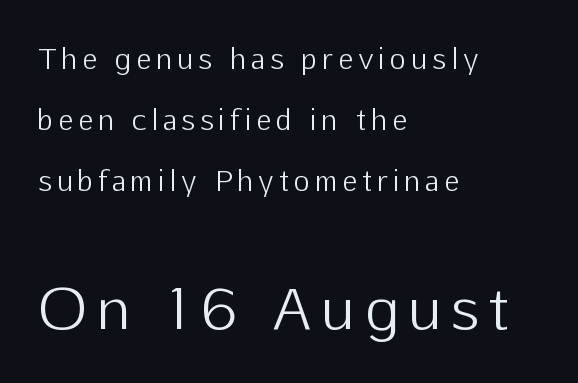
Q: Is the text bold? A: No.
Q: Is the text italic (slanted)? A: No, it is upright.
Q: Is the typeface a serif or a sans-serif typeface? A: Sans-serif.
Q: Is the text underlined? A: No.
Q: How is the paragraph aligned? A: Left-aligned.
Q: Is the spacing between lines tight, normal or loose? A: Loose.
Q: Which block of text is set in a larger size, the first (top) or the second (bottom)? A: The second (bottom) one.
Q: Width (condensed, normal, or wide)? A: Normal.
Q: Stroke contrast? A: Low.
Q: x-height? A: Medium.
Q: Monospaced? A: No.
